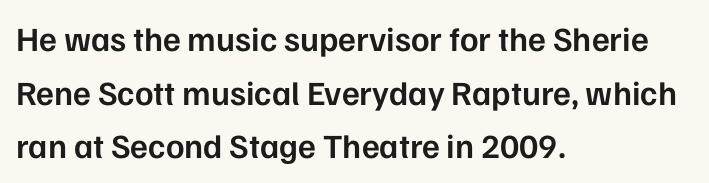
The image shows 34 px semibold sans-serif type, upright; set left-aligned, normal line spacing (1.58x), normal letter spacing, not underlined; low stroke contrast and a medium x-height.
